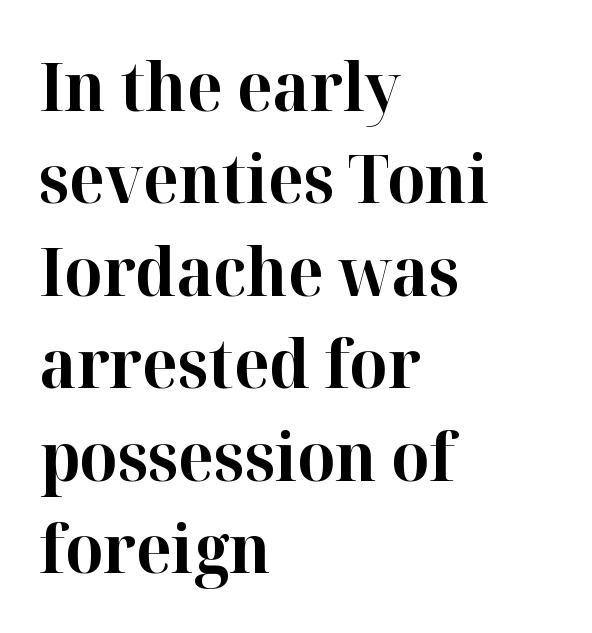
Q: Is the text bold? A: Yes.
Q: Is the text italic (slanted)? A: No, it is upright.
Q: Is the typeface a serif or a sans-serif typeface? A: Serif.
Q: Is the text underlined? A: No.
Q: How is the paragraph aligned? A: Left-aligned.
Q: Is the spacing between letters normal or unusually wide? A: Normal.
Q: Is the spacing between lines tight, normal or loose? A: Normal.
Q: Width (condensed, normal, or wide)? A: Normal.
Q: Stroke contrast? A: High.
Q: x-height? A: Medium.
Q: Monospaced? A: No.
